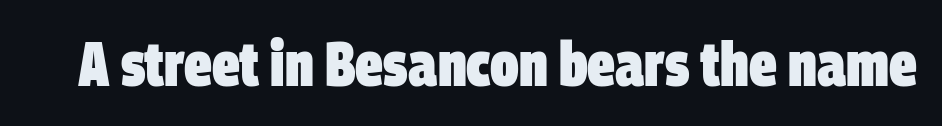
{"serif": "no", "bold": "yes", "weight": "heavy", "width": "condensed", "stroke_contrast": "low", "x_height": "large", "monospaced": "no", "underline": "no", "letter_spacing": "normal", "letter_spacing_em": 0.0, "glyph_px": 62}
